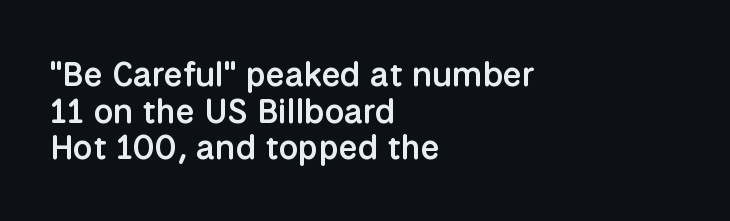
The image shows 34 px semibold sans-serif type, upright; set left-aligned, tight line spacing (1.08x), normal letter spacing, not underlined; low stroke contrast and a medium x-height.
